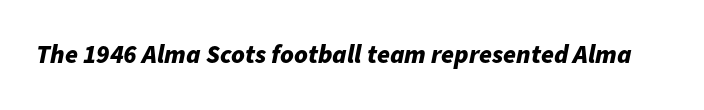
The image shows 26 px bold type, italic (leaning right); set normal letter spacing, not underlined.
